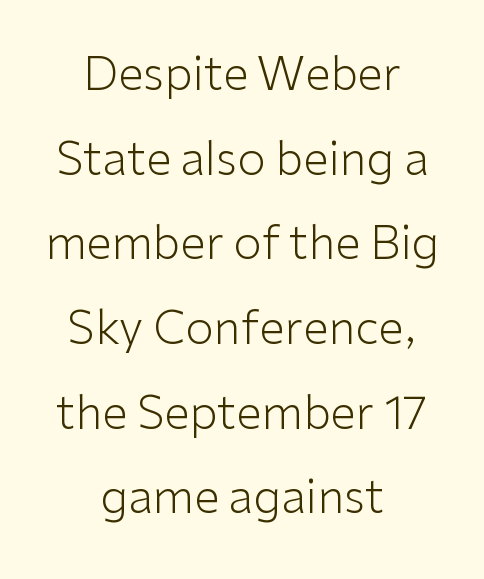
Is this a heavy cut? Hardly; it is regular or lighter. The gaps between neighbouring characters are ordinary and unremarkable. The specimen reads as upright at a glance. Lines of text with bare space underneath. A centered setting, common on invitations and titles, is used for this passage.
